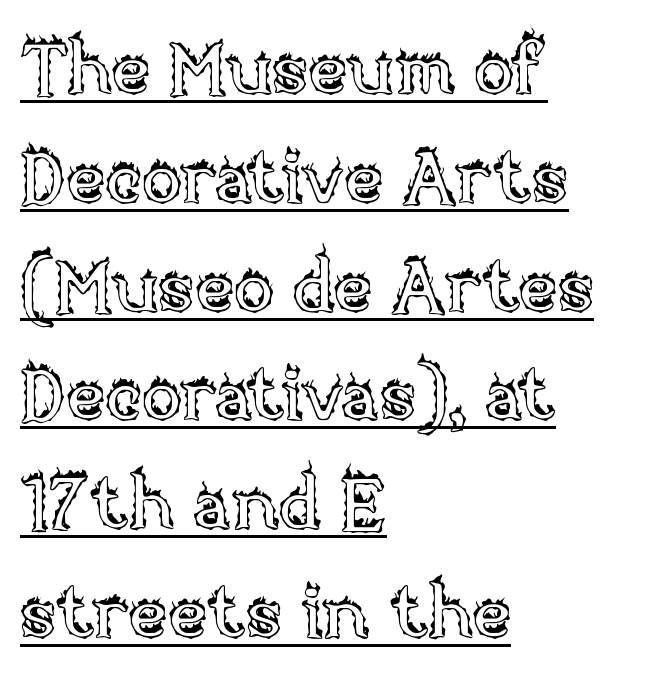
The letters sit at their default tracking, neither squeezed nor spread. A typesetter would call this proportional, since set widths differ per character. All the whitespace from short lines collects on the right. Does the leading feel generous? No, just average.
